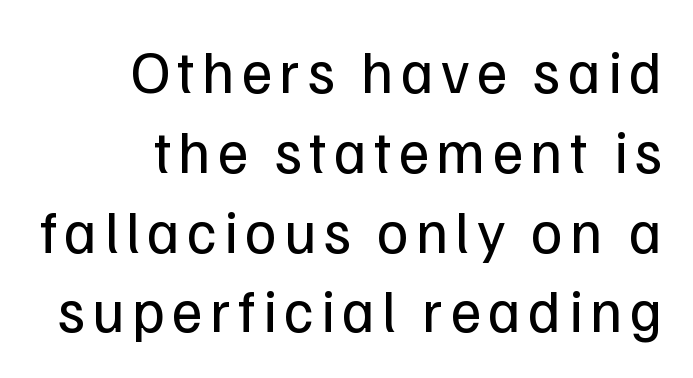
Letterform terminals end flat and unadorned throughout the passage. Each letter keeps its own natural width here, so spacing adapts to shape. Layout note: lines flush right. Vertical spacing — default. Do the letters lean? They stand straight.
